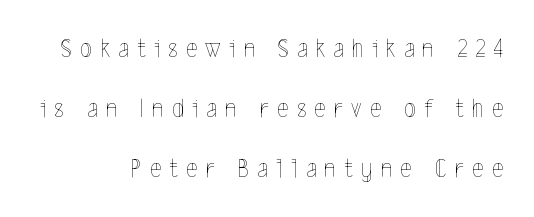
The vertical gap from one line to the next is large. Glance below the letters and you will spot only blank space. Which margin do the lines hug? The right one — the left edge is uneven. When letters stand straight like this, we call the style roman or upright.
